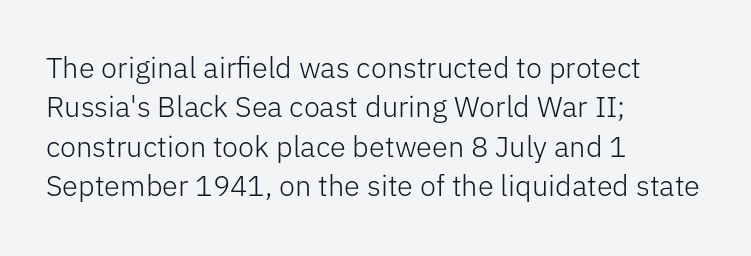
The string is rendered with underlining switched off. Summary of vertical rhythm: regular, with standard interline spacing. Typographically, this falls in the sans-serif category. Typeset ragged right — the left edge is the straight one.
